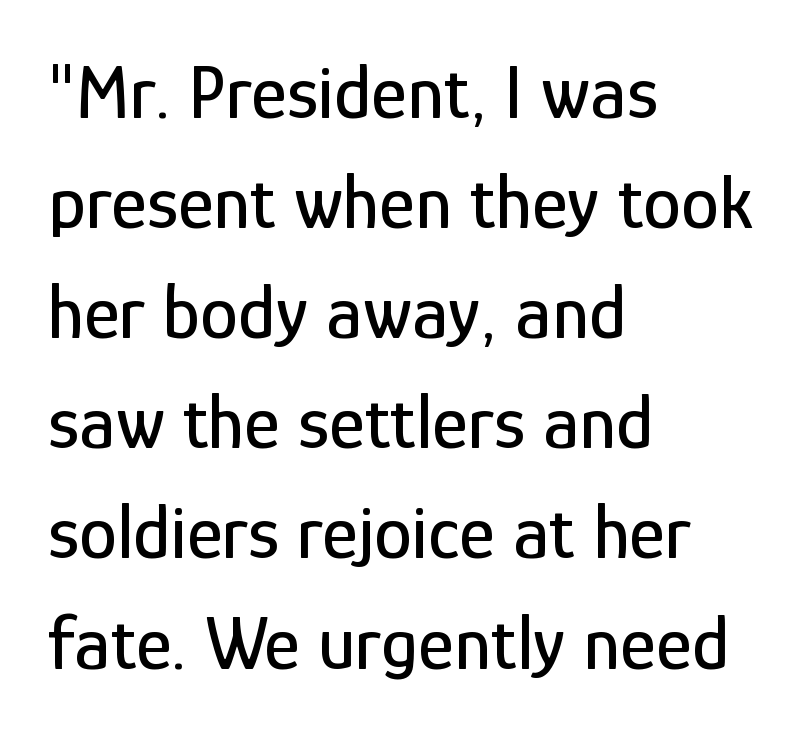
{"serif": "no", "italic": "no", "width": "condensed", "stroke_contrast": "low", "x_height": "medium", "monospaced": "no", "underline": "no", "align": "left", "line_spacing": "normal", "line_spacing_ratio": 1.43, "letter_spacing": "normal", "letter_spacing_em": 0.0, "glyph_px": 77}
